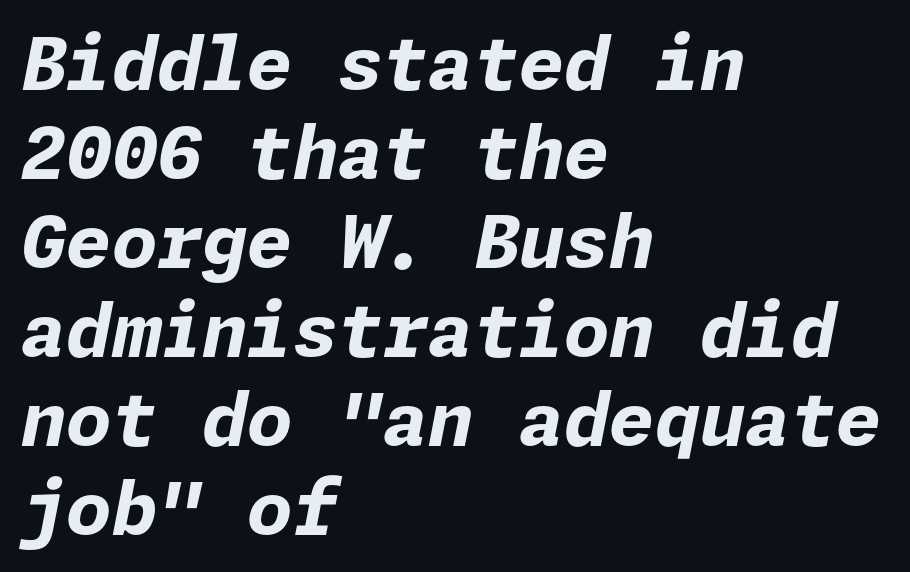
The image shows 73 px bold type, italic (leaning right); set left-aligned, line spacing 1.22x, normal letter spacing, not underlined; low stroke contrast and a medium x-height.
